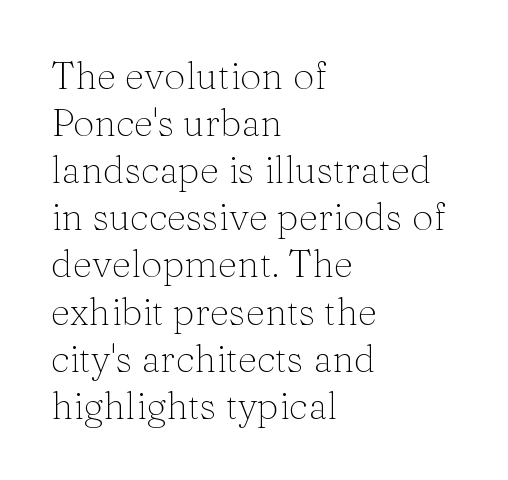
{"serif": "yes", "italic": "no", "bold": "no", "weight": "light", "width": "normal", "stroke_contrast": "medium", "x_height": "medium", "monospaced": "no", "underline": "no", "align": "left", "line_spacing_ratio": 1.24, "letter_spacing": "normal", "letter_spacing_em": 0.0, "glyph_px": 38}
